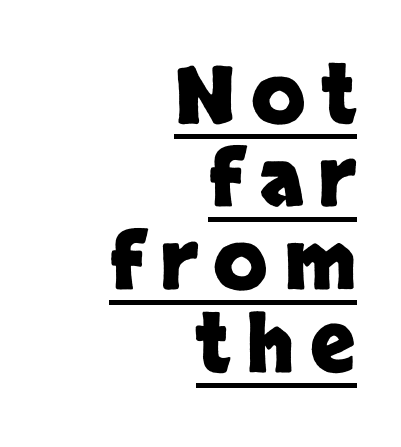
Q: Is the text bold? A: Yes.
Q: Is the text italic (slanted)? A: No, it is upright.
Q: Is the typeface a serif or a sans-serif typeface? A: Sans-serif.
Q: Is the text underlined? A: Yes.
Q: How is the paragraph aligned? A: Right-aligned.
Q: Is the spacing between letters normal or unusually wide? A: Unusually wide.
Q: Is the spacing between lines tight, normal or loose? A: Tight.
Q: Width (condensed, normal, or wide)? A: Normal.
Q: Stroke contrast? A: Low.
Q: x-height? A: Large.
Q: Monospaced? A: No.
